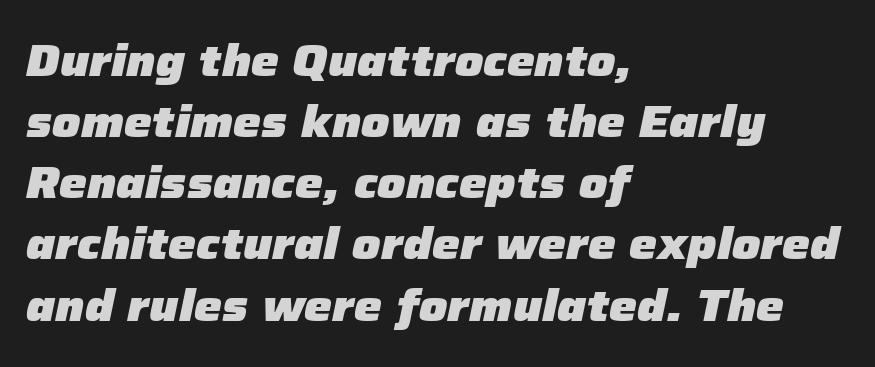
The image shows 44 px heavy type, italic (leaning right); set left-aligned, normal line spacing (1.39x), normal letter spacing, not underlined; low stroke contrast and a medium x-height.
